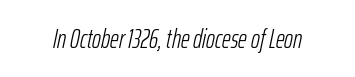
Anything drawn beneath the words? Only blank space. The text carries the slant typical of an italic or oblique font. On a weight scale, this lands at 450 or below. Observe the ordinary spacing: letters are neighbours, not strangers.
